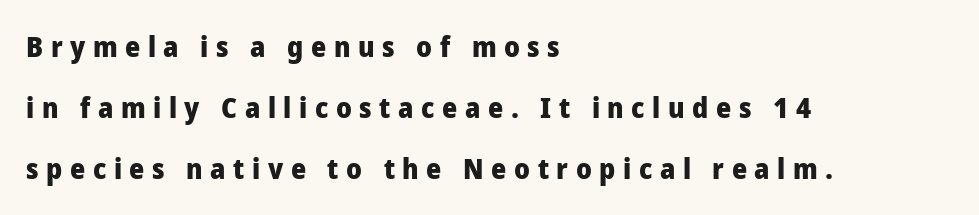
Q: Is the text bold? A: Yes.
Q: Is the text italic (slanted)? A: No, it is upright.
Q: Is the typeface a serif or a sans-serif typeface? A: Sans-serif.
Q: Is the text underlined? A: No.
Q: How is the paragraph aligned? A: Left-aligned.
Q: Is the spacing between letters normal or unusually wide? A: Unusually wide.
Q: Is the spacing between lines tight, normal or loose? A: Loose.
Q: Width (condensed, normal, or wide)? A: Normal.
Q: Stroke contrast? A: Low.
Q: x-height? A: Medium.
Q: Monospaced? A: No.
